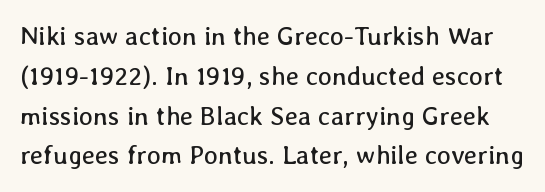
{"italic": "no", "bold": "no", "underline": "no", "line_spacing": "normal", "line_spacing_ratio": 1.53, "letter_spacing": "normal", "letter_spacing_em": 0.0, "glyph_px": 26}
